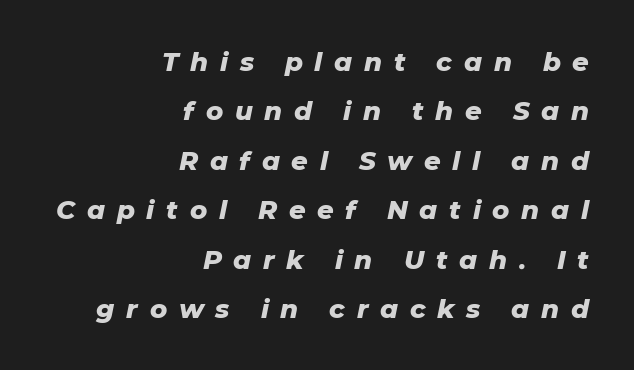
The image shows 26 px bold type, italic (leaning right); set right-aligned, loose line spacing (1.9x), unusually wide letter spacing (+0.45 em), not underlined.
